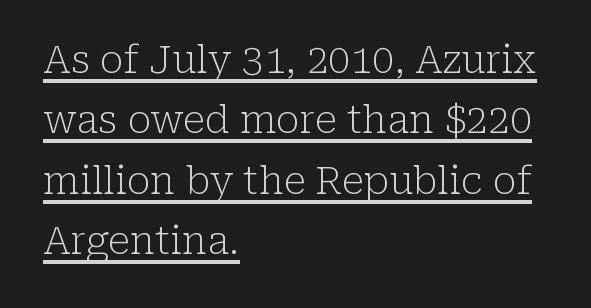
Are there feet on the stems? There are — it's a serif. Every stem runs plumb, perpendicular to the baseline. The string is rendered with underlining switched on. Varying glyph widths throughout — classic text-font behaviour. Students, observe: this is what conventionally led text looks like. The passage shown has conventional tracking throughout.
